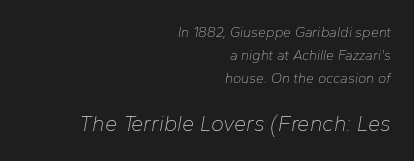
The image shows 22 px text type, italic (leaning right); set right-aligned, normal line spacing (1.66x), normal letter spacing, not underlined; the second (bottom) block is 1.57x larger.
